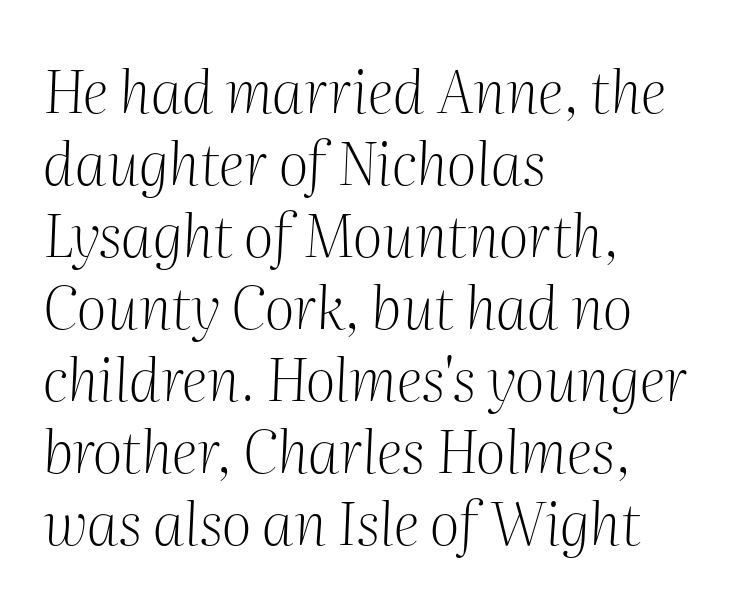
Q: Is the text bold? A: No.
Q: Is the text italic (slanted)? A: Yes, it leans right by about 2 degrees.
Q: Is the typeface a serif or a sans-serif typeface? A: Serif.
Q: Is the text underlined? A: No.
Q: How is the paragraph aligned? A: Left-aligned.
Q: Is the spacing between letters normal or unusually wide? A: Normal.
Q: Width (condensed, normal, or wide)? A: Normal.
Q: Stroke contrast? A: Medium.
Q: x-height? A: Medium.
Q: Monospaced? A: No.
